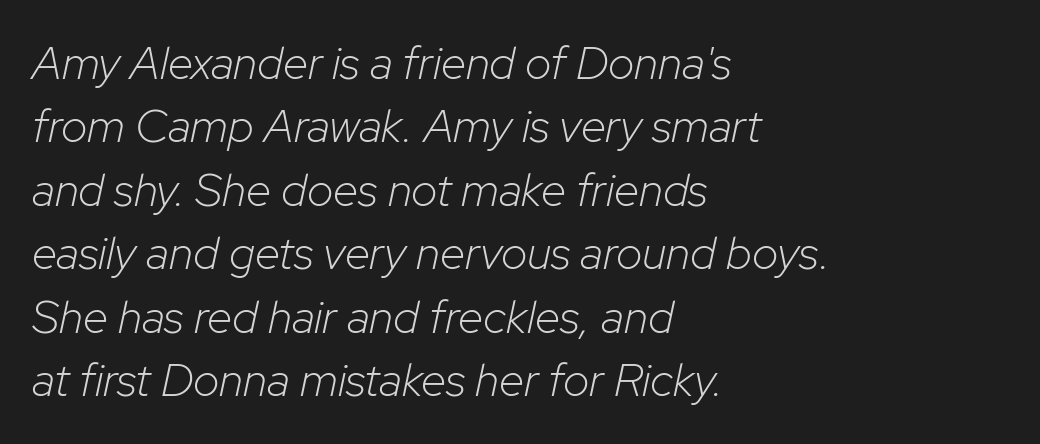
The image shows 46 px light type, italic (leaning right); set left-aligned, normal line spacing (1.38x), normal letter spacing, not underlined; low stroke contrast and a medium x-height.
